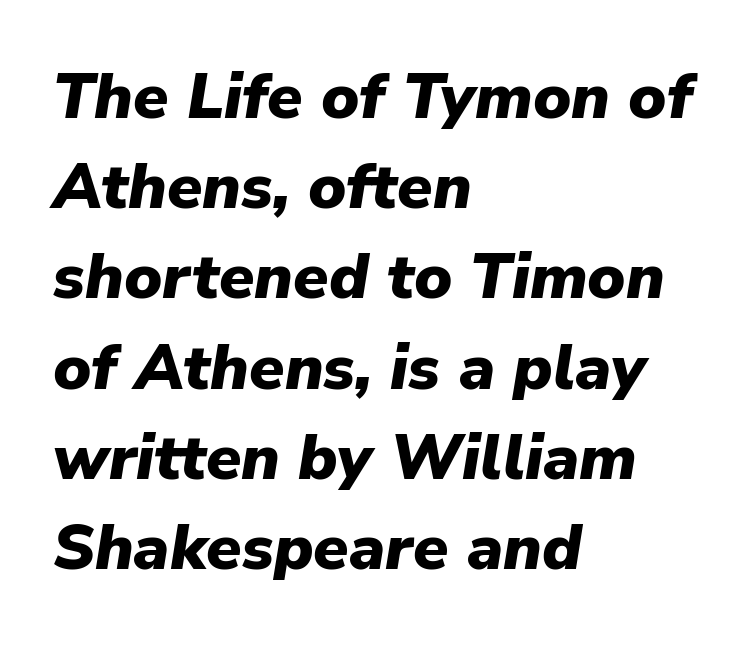
{"italic": "yes", "lean": "right", "slant_degrees": 9, "bold": "yes", "weight": "heavy", "width": "normal", "stroke_contrast": "low", "x_height": "medium", "monospaced": "no", "underline": "no", "align": "left", "line_spacing": "normal", "line_spacing_ratio": 1.41, "letter_spacing": "normal", "letter_spacing_em": 0.0, "glyph_px": 64}
